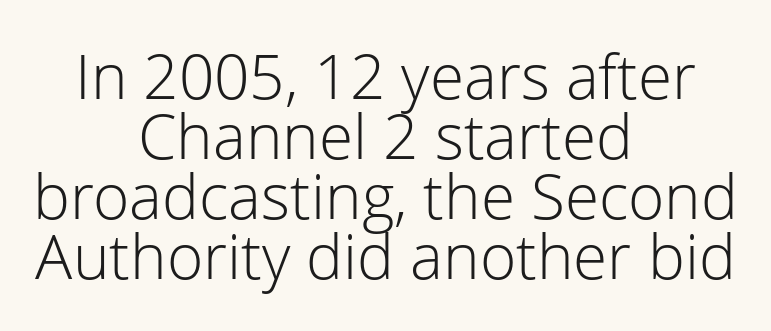
Do the characters align in a grid? No, the font is proportional. This sample uses plain, unmodified letter spacing. Quick note: underline off. Each line is balanced around a shared central axis. The passage shown is not bold in any degree.
